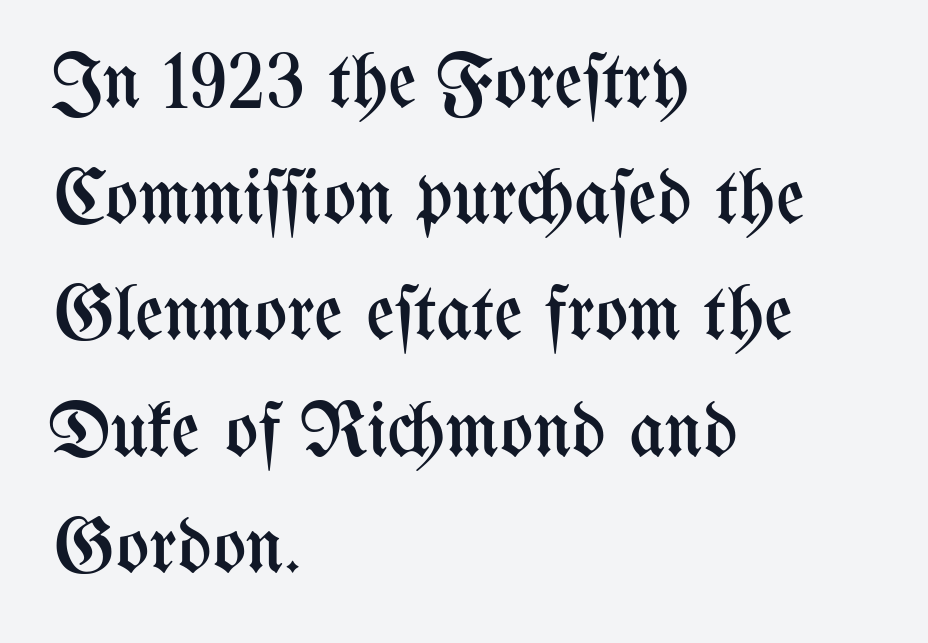
A typesetter would call this zero additional tracking. Reading down the block, your eye returns to a fixed left position each line. This block has exactly the height ordinary leading produces. Clear beneath every line of the passage. Summary of weight: not heavy and not bold.
